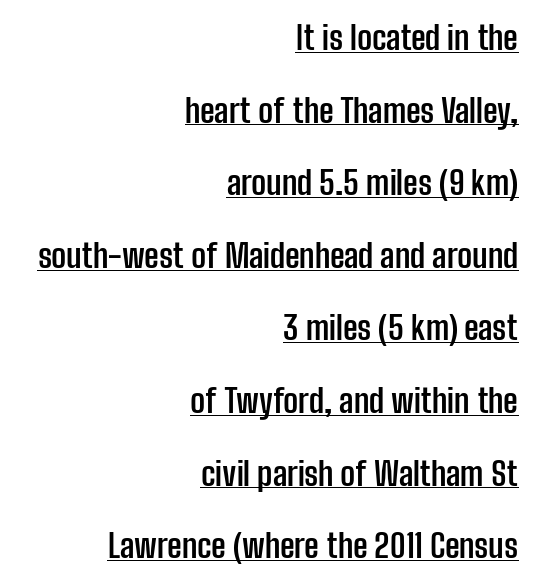
{"serif": "no", "italic": "no", "bold": "yes", "weight": "semibold", "width": "condensed", "stroke_contrast": "low", "x_height": "medium", "monospaced": "no", "underline": "yes", "align": "right", "line_spacing": "loose", "line_spacing_ratio": 2.2, "letter_spacing": "normal", "letter_spacing_em": 0.0, "glyph_px": 33}
